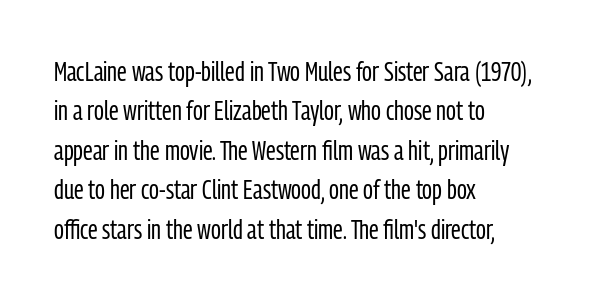
Quick note: not italic, upright. Is the stroke heavy? The answer is a plain regular-or-lighter. The setting favours the left margin, as ordinary paragraphs usually do. Has an underline been added? It has not. Tracking here is standard; glyphs follow each other at the usual distance. Line spacing here is normal.
